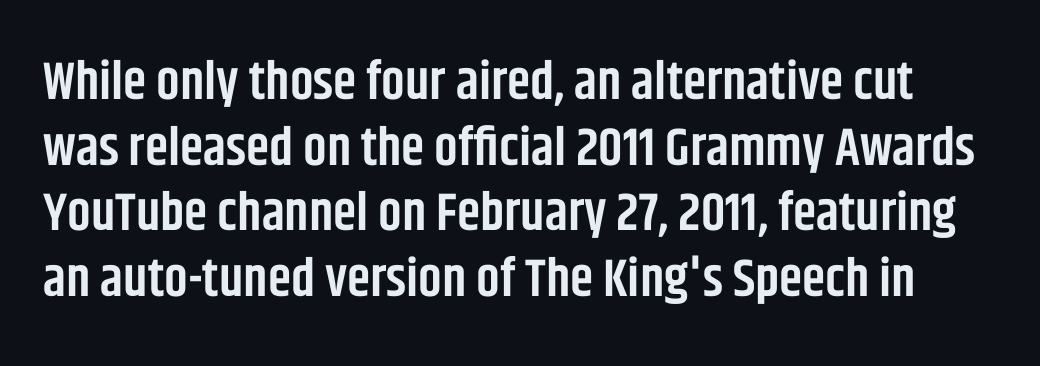
Anything drawn beneath the words? Only blank space. Regarding serifs, this sample does without them. A somewhat darkened texture: the type is semibold rather than bold. Note the varied advance widths — an 'i' is clearly narrower than an 'm'. The line texture is even and compact thanks to regular tracking.
